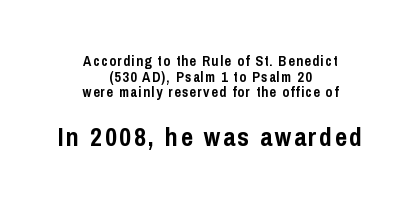
{"italic": "no", "bold": "yes", "underline": "no", "align": "center", "line_spacing": "tight", "line_spacing_ratio": 1.12, "larger_block": "second", "size_ratio": 1.86, "glyph_px": 26}
